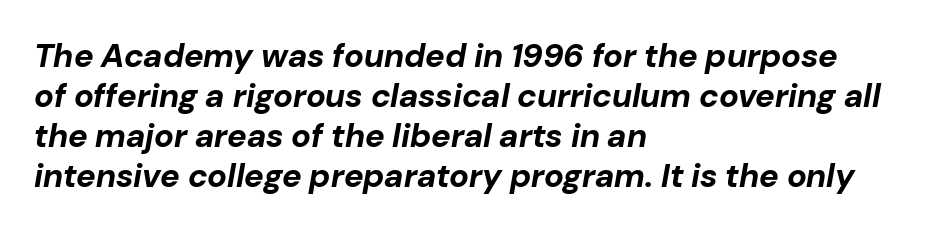
Q: Is the text bold? A: Yes.
Q: Is the text italic (slanted)? A: Yes, it leans right by about 10 degrees.
Q: Is the text underlined? A: No.
Q: How is the paragraph aligned? A: Left-aligned.
Q: Is the spacing between letters normal or unusually wide? A: Normal.
Q: Width (condensed, normal, or wide)? A: Normal.
Q: Stroke contrast? A: Low.
Q: x-height? A: Medium.
Q: Monospaced? A: No.
